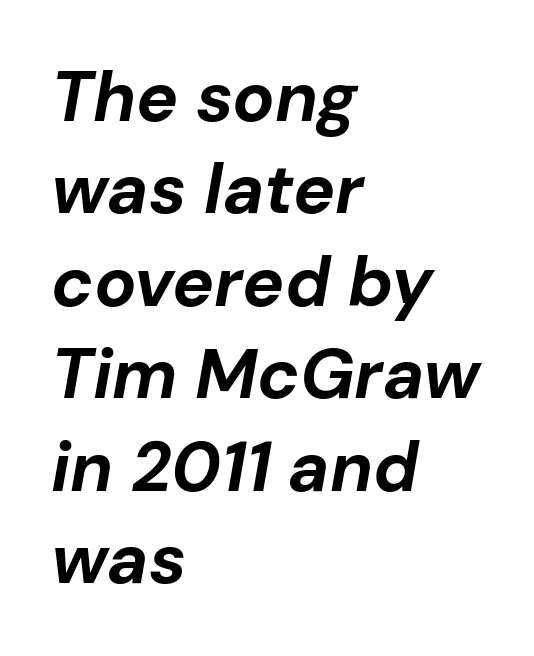
The image shows 70 px bold type, italic (leaning right); set left-aligned, normal line spacing (1.32x), normal letter spacing, not underlined; low stroke contrast and a medium x-height.
